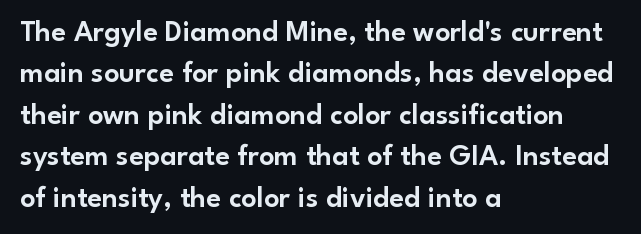
Q: Is the text italic (slanted)? A: No, it is upright.
Q: Is the typeface a serif or a sans-serif typeface? A: Sans-serif.
Q: Is the text underlined? A: No.
Q: How is the paragraph aligned? A: Left-aligned.
Q: Is the spacing between letters normal or unusually wide? A: Normal.
Q: Is the spacing between lines tight, normal or loose? A: Normal.
Q: Width (condensed, normal, or wide)? A: Normal.
Q: Stroke contrast? A: Low.
Q: x-height? A: Small.
Q: Monospaced? A: No.
